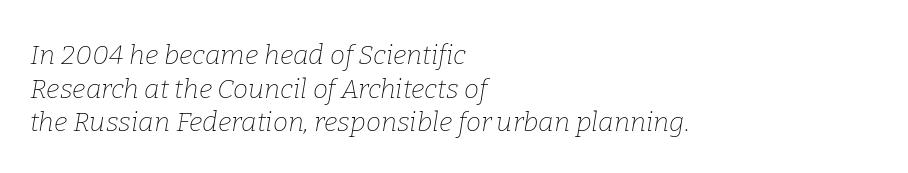
{"italic": "yes", "lean": "right", "slant_degrees": 9, "bold": "no", "underline": "no", "align": "left", "line_spacing": "normal", "line_spacing_ratio": 1.25, "letter_spacing": "normal", "letter_spacing_em": 0.0, "glyph_px": 27}
